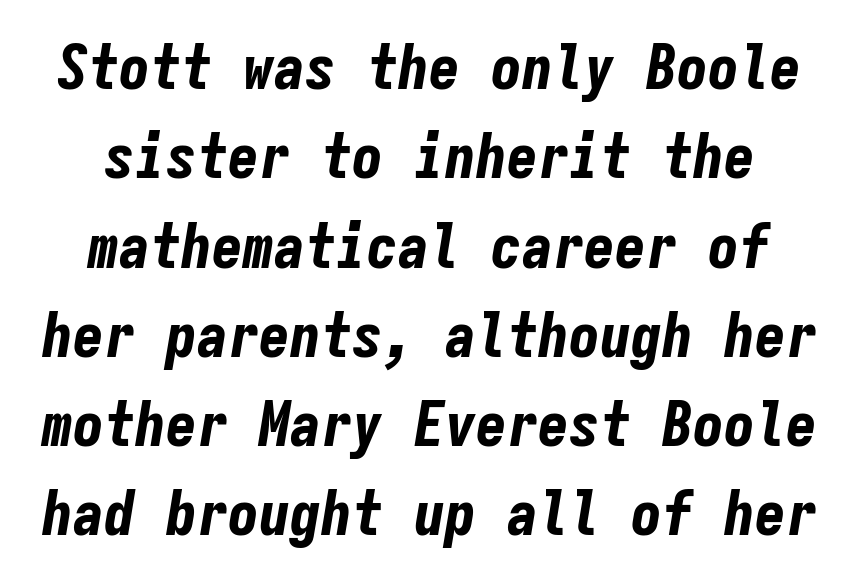
In terms of weight, the rendering is a true, heavy bold. The typography opts for an oblique posture over an upright one. Successive baselines arrive at the customary interval. Descenders are the only things crossing below the line. You could count columns in this text — the font is strictly monospaced. Letter spacing: default.
